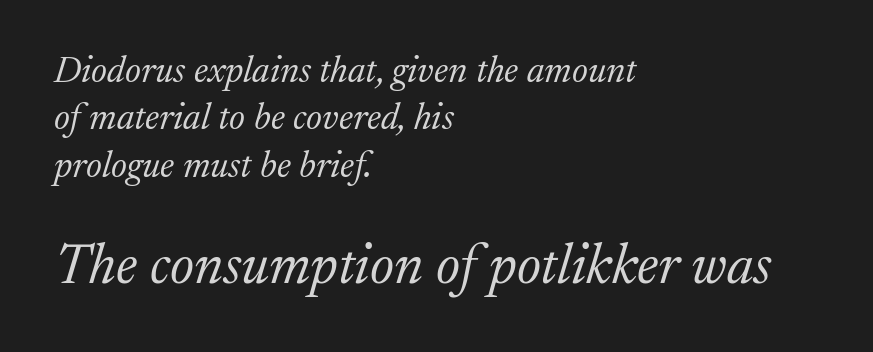
Q: Is the text bold? A: No.
Q: Is the text italic (slanted)? A: Yes, it leans right by about 17 degrees.
Q: Is the typeface a serif or a sans-serif typeface? A: Serif.
Q: Is the text underlined? A: No.
Q: How is the paragraph aligned? A: Left-aligned.
Q: Is the spacing between letters normal or unusually wide? A: Normal.
Q: Is the spacing between lines tight, normal or loose? A: Normal.
Q: Which block of text is set in a larger size, the first (top) or the second (bottom)? A: The second (bottom) one.
Q: Width (condensed, normal, or wide)? A: Normal.
Q: Stroke contrast? A: Medium.
Q: x-height? A: Medium.
Q: Monospaced? A: No.
